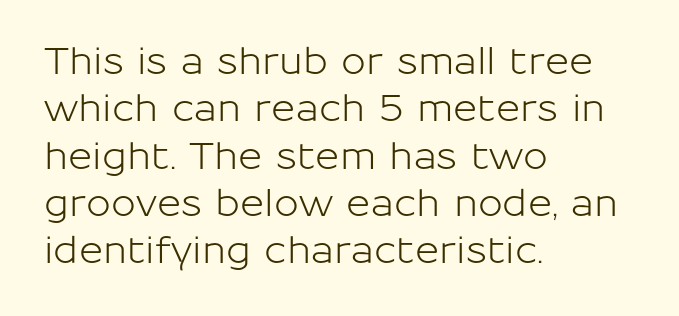
Q: Is the text italic (slanted)? A: No, it is upright.
Q: Is the typeface a serif or a sans-serif typeface? A: Sans-serif.
Q: Is the text underlined? A: No.
Q: How is the paragraph aligned? A: Left-aligned.
Q: Is the spacing between letters normal or unusually wide? A: Normal.
Q: Is the spacing between lines tight, normal or loose? A: Normal.
Q: Width (condensed, normal, or wide)? A: Normal.
Q: Stroke contrast? A: Low.
Q: x-height? A: Medium.
Q: Monospaced? A: No.
